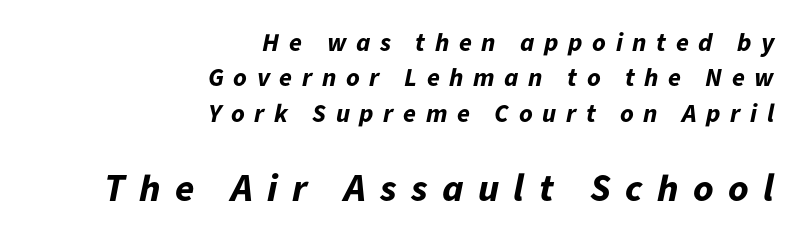
Q: Is the text bold? A: Yes.
Q: Is the text italic (slanted)? A: Yes, it leans right by about 11 degrees.
Q: Is the text underlined? A: No.
Q: How is the paragraph aligned? A: Right-aligned.
Q: Is the spacing between letters normal or unusually wide? A: Unusually wide.
Q: Is the spacing between lines tight, normal or loose? A: Normal.
Q: Which block of text is set in a larger size, the first (top) or the second (bottom)? A: The second (bottom) one.
Q: Width (condensed, normal, or wide)? A: Normal.
Q: Stroke contrast? A: Low.
Q: x-height? A: Medium.
Q: Monospaced? A: No.
